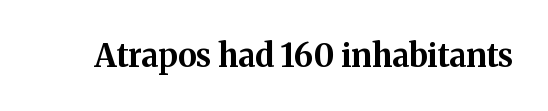
The glyphs in this specimen are seriffed. The letters sit at their default tracking, neither squeezed nor spread. A bare baseline throughout the passage. The letters advance in unequal steps, a hallmark of proportional type.
